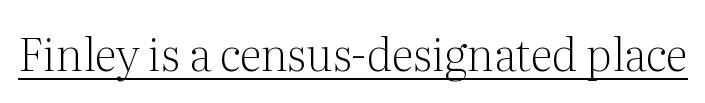
The image shows 45 px light serif type, upright; set normal letter spacing, underlined; medium stroke contrast and a medium x-height.
